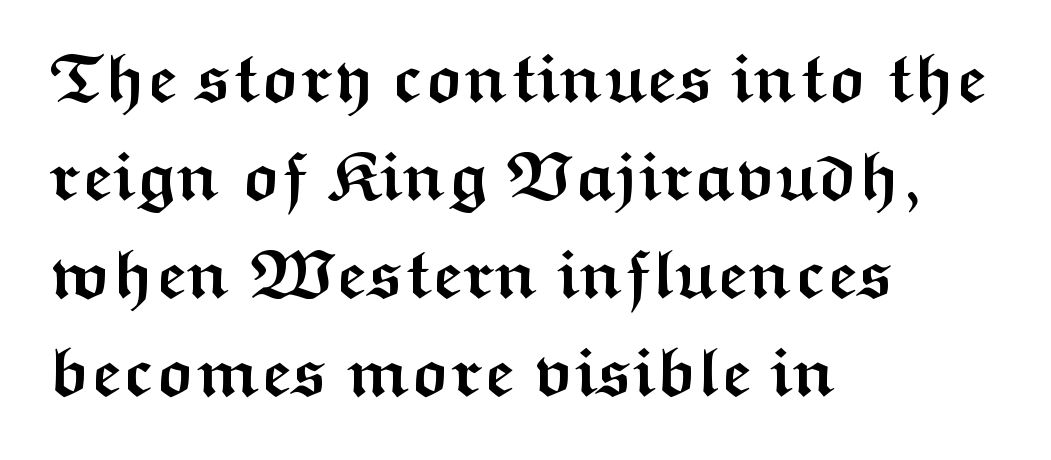
The image shows 69 px semibold, wide sans-serif type, upright; set left-aligned, normal line spacing (1.42x), normal letter spacing, not underlined; medium stroke contrast and a medium x-height.
